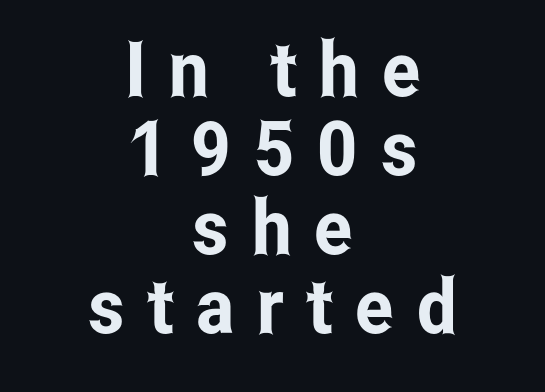
Q: Is the text italic (slanted)? A: No, it is upright.
Q: Is the typeface a serif or a sans-serif typeface? A: Sans-serif.
Q: Is the text underlined? A: No.
Q: How is the paragraph aligned? A: Centered.
Q: Is the spacing between letters normal or unusually wide? A: Unusually wide.
Q: Is the spacing between lines tight, normal or loose? A: Tight.
Q: Width (condensed, normal, or wide)? A: Condensed.
Q: Stroke contrast? A: Low.
Q: x-height? A: Medium.
Q: Monospaced? A: No.
